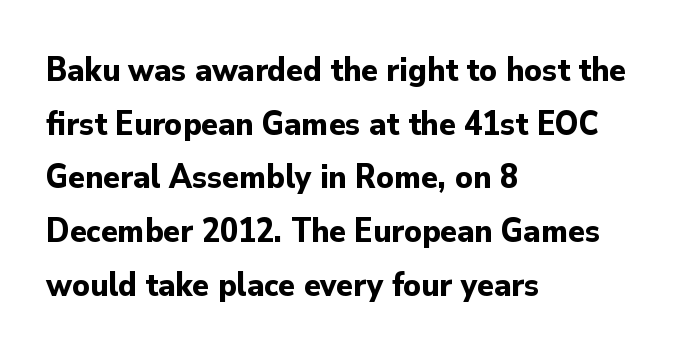
Q: Is the text bold? A: Yes.
Q: Is the text italic (slanted)? A: No, it is upright.
Q: Is the typeface a serif or a sans-serif typeface? A: Sans-serif.
Q: Is the text underlined? A: No.
Q: How is the paragraph aligned? A: Left-aligned.
Q: Is the spacing between letters normal or unusually wide? A: Normal.
Q: Is the spacing between lines tight, normal or loose? A: Normal.
Q: Width (condensed, normal, or wide)? A: Normal.
Q: Stroke contrast? A: Low.
Q: x-height? A: Small.
Q: Monospaced? A: No.
